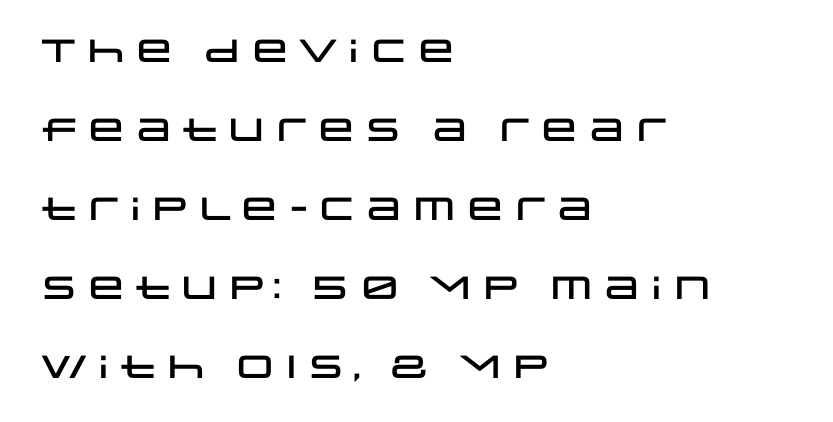
The tracking reads as untouched default to a designer's eye. No italicization has been applied; the sample stays upright. Proportional: the letters do not fall into vertical columns. Rule under the text: the space is simply empty.
